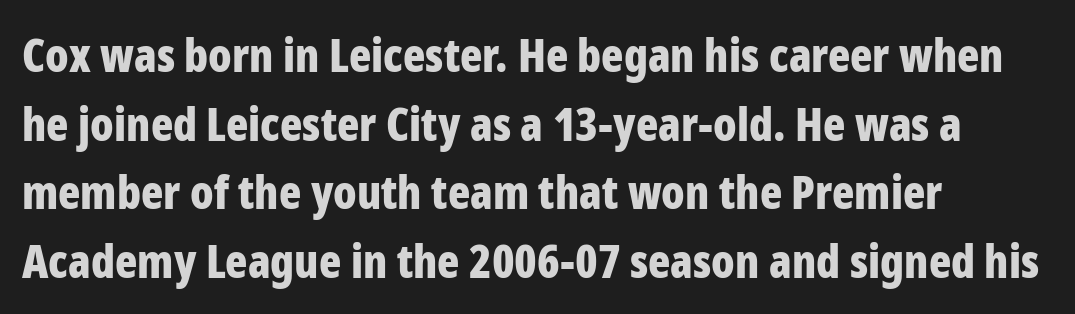
The image shows 46 px bold, condensed sans-serif type, upright; set left-aligned, normal line spacing (1.49x), normal letter spacing, not underlined; low stroke contrast and a medium x-height.
